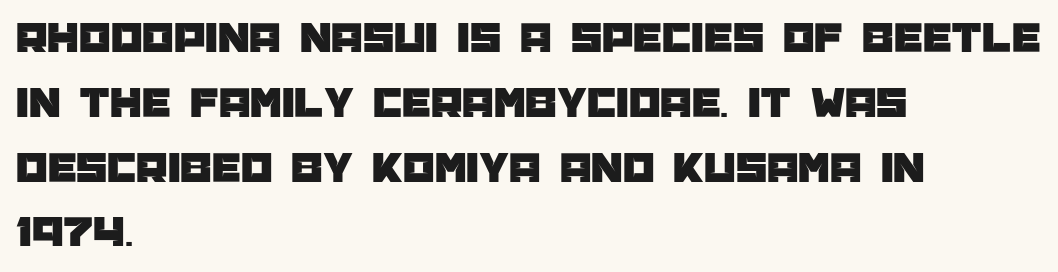
The image shows 45 px sans-serif type, upright; set left-aligned, normal line spacing (1.44x), normal letter spacing, not underlined; low stroke contrast and a large x-height.
